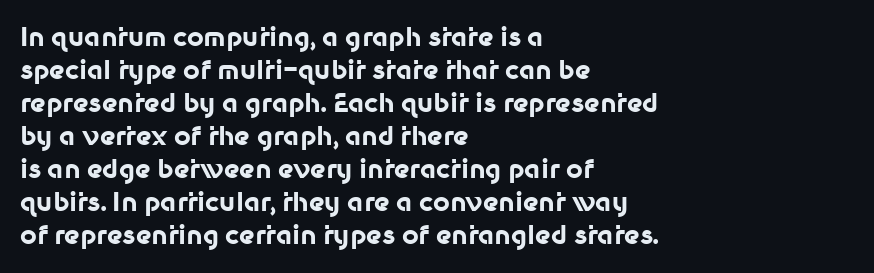
Q: Is the text bold? A: Yes.
Q: Is the text italic (slanted)? A: No, it is upright.
Q: Is the text underlined? A: No.
Q: How is the paragraph aligned? A: Left-aligned.
Q: Is the spacing between letters normal or unusually wide? A: Normal.
Q: Is the spacing between lines tight, normal or loose? A: Normal.
